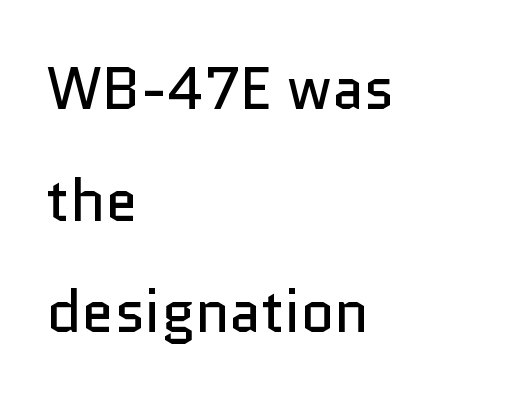
Q: Is the text bold? A: No.
Q: Is the text italic (slanted)? A: No, it is upright.
Q: Is the typeface a serif or a sans-serif typeface? A: Sans-serif.
Q: Is the text underlined? A: No.
Q: How is the paragraph aligned? A: Left-aligned.
Q: Is the spacing between letters normal or unusually wide? A: Normal.
Q: Width (condensed, normal, or wide)? A: Normal.
Q: Stroke contrast? A: Low.
Q: x-height? A: Medium.
Q: Monospaced? A: No.
